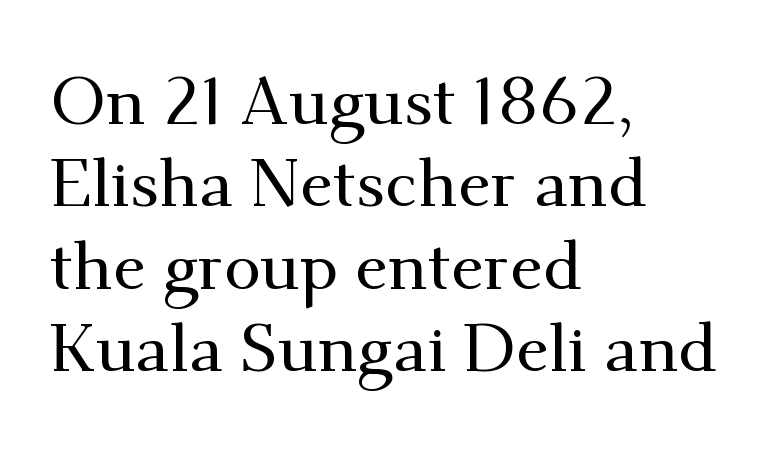
Q: Is the text italic (slanted)? A: No, it is upright.
Q: Is the typeface a serif or a sans-serif typeface? A: Serif.
Q: Is the text underlined? A: No.
Q: How is the paragraph aligned? A: Left-aligned.
Q: Is the spacing between letters normal or unusually wide? A: Normal.
Q: Width (condensed, normal, or wide)? A: Normal.
Q: Stroke contrast? A: Medium.
Q: x-height? A: Small.
Q: Monospaced? A: No.
